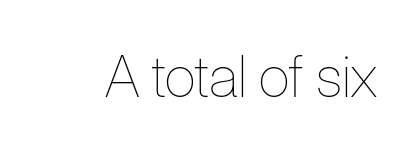
Proportional: the letters do not fall into vertical columns. The strip under each line holds only bare page. Heft: none added — not bold. This sample uses an upright cut, with every glyph sitting square on the baseline. This rendering leaves character spacing at its baseline value.
